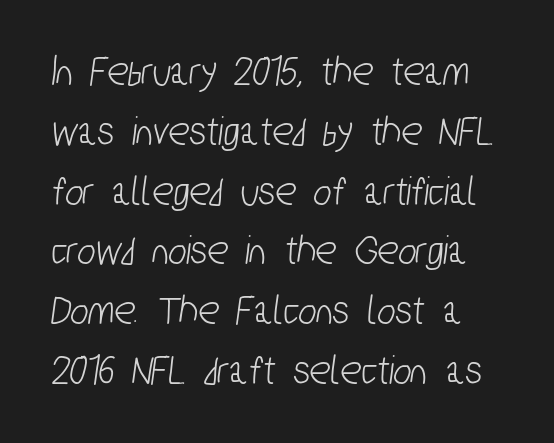
{"serif": "no", "width": "condensed", "stroke_contrast": "low", "x_height": "medium", "monospaced": "no", "underline": "no", "line_spacing": "normal", "line_spacing_ratio": 1.39, "letter_spacing": "normal", "letter_spacing_em": 0.0, "glyph_px": 43}
